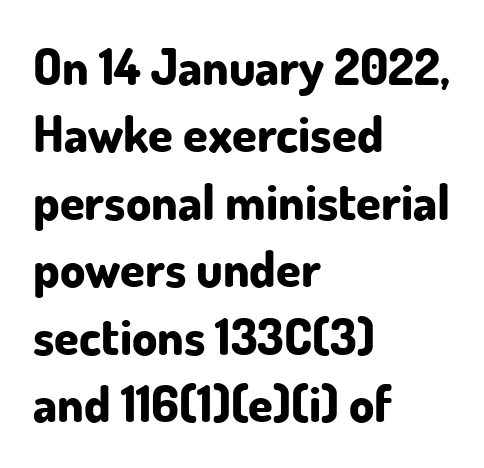
The image shows 50 px bold sans-serif type, upright; set left-aligned, normal line spacing (1.35x), normal letter spacing, not underlined; low stroke contrast and a small x-height.
